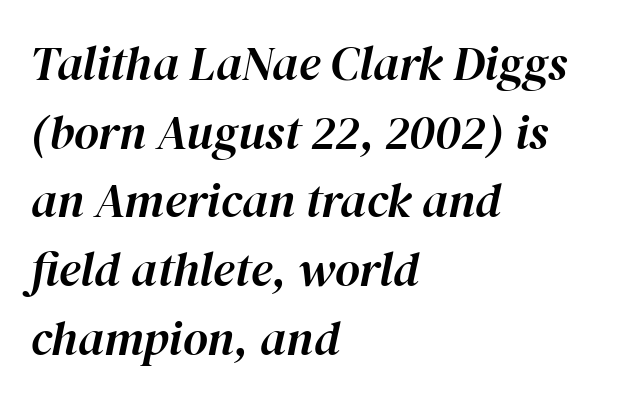
The image shows 48 px text type, italic (leaning right); set left-aligned, normal line spacing (1.43x), normal letter spacing, not underlined; high stroke contrast and a medium x-height.
